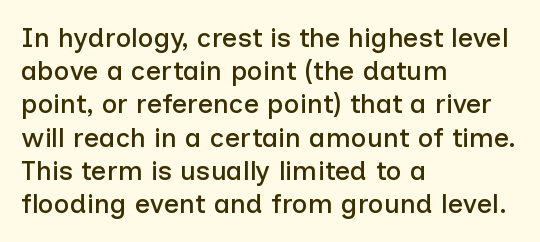
{"italic": "no", "underline": "no", "align": "left", "line_spacing_ratio": 1.23, "letter_spacing": "normal", "letter_spacing_em": 0.0, "glyph_px": 27}
